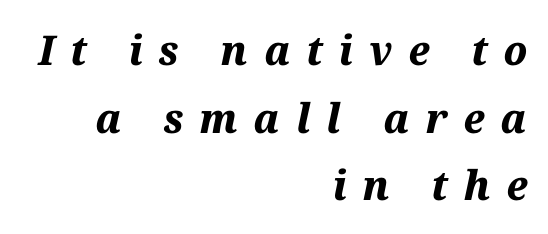
No word sits above an underline. The letters are bold, with thick, heavy strokes. Does the lettering tilt? It does — this is italic. Every row of glyphs terminates at an identical x-position on the right. Quick note: interline space is typical.
